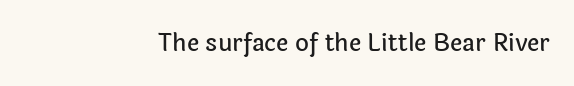
The image shows 24 px text type, upright; set right-aligned, normal letter spacing, not underlined.
